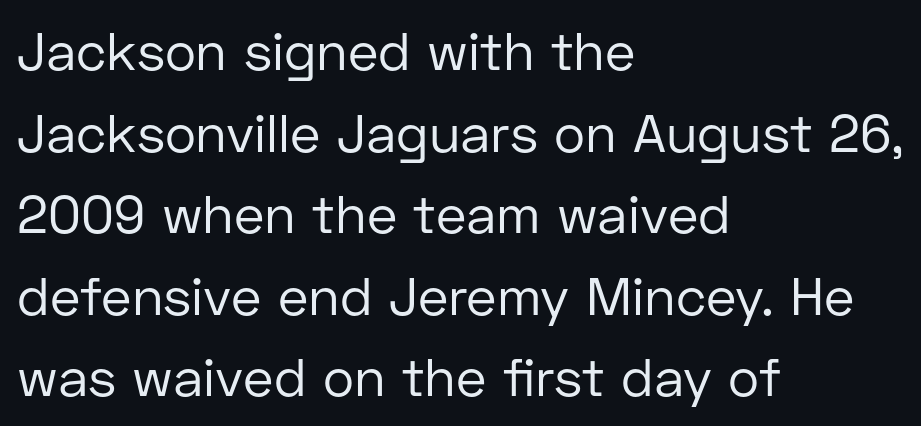
The image shows 53 px regular-weight sans-serif type, upright; set left-aligned, normal line spacing (1.54x), normal letter spacing, not underlined; low stroke contrast and a medium x-height.
